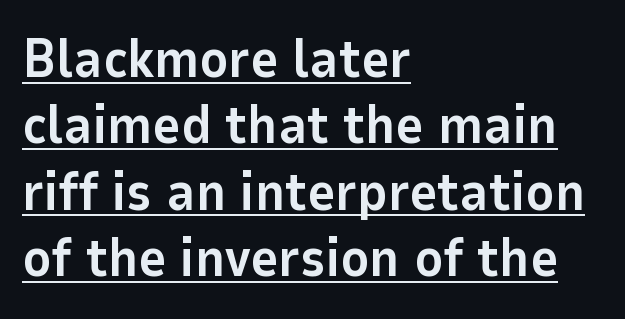
{"serif": "no", "italic": "no", "bold": "yes", "weight": "bold", "width": "normal", "stroke_contrast": "low", "x_height": "medium", "monospaced": "no", "underline": "yes", "align": "left", "line_spacing_ratio": 1.23, "letter_spacing": "normal", "letter_spacing_em": 0.0, "glyph_px": 54}
